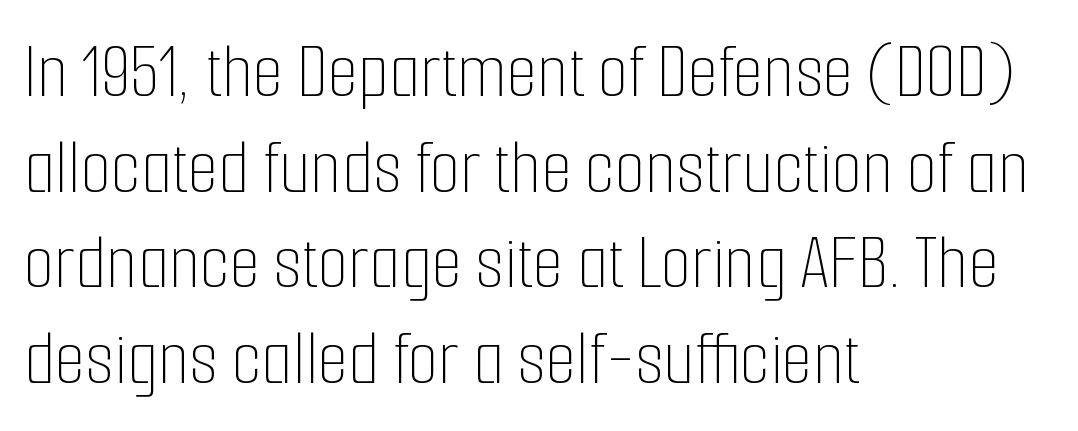
The rendering keeps characters at their native spacing. Do the characters align in a grid? No, the font is proportional. This sample uses an upright cut, with every glyph sitting square on the baseline. Line beginnings align vertically; line endings do not.
